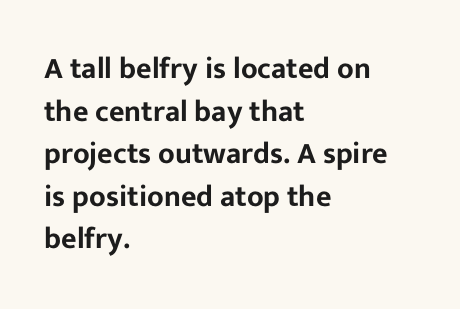
The image shows 30 px sans-serif type, upright; set left-aligned, normal line spacing (1.42x), normal letter spacing, not underlined; low stroke contrast and a medium x-height.
